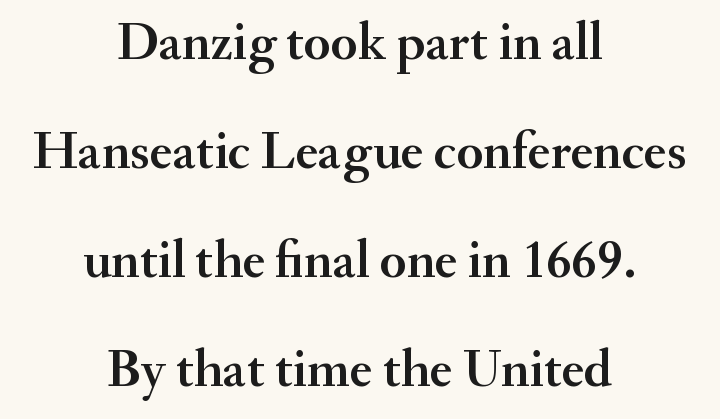
The image shows 54 px serif type, upright; set centered, loose line spacing (2.02x), normal letter spacing, not underlined; medium stroke contrast and a small x-height.
